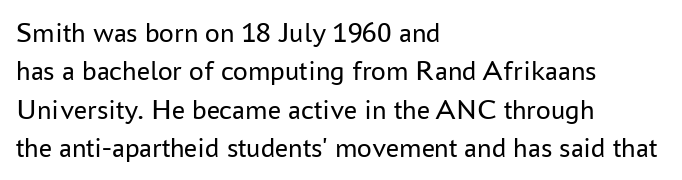
The image shows 29 px regular-weight sans-serif type, upright; set left-aligned, normal line spacing (1.32x), normal letter spacing, not underlined; low stroke contrast and a medium x-height.
